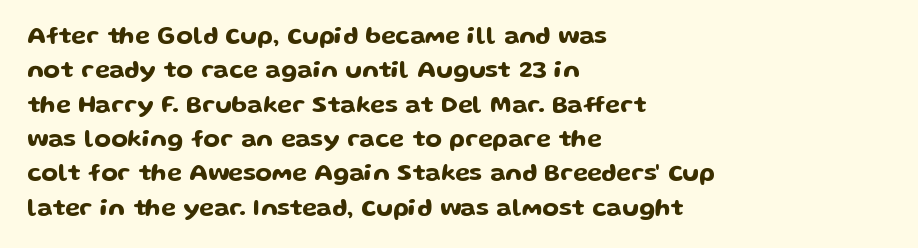
Q: Is the text italic (slanted)? A: No, it is upright.
Q: Is the text underlined? A: No.
Q: How is the paragraph aligned? A: Left-aligned.
Q: Is the spacing between letters normal or unusually wide? A: Normal.
Q: Is the spacing between lines tight, normal or loose? A: Normal.
